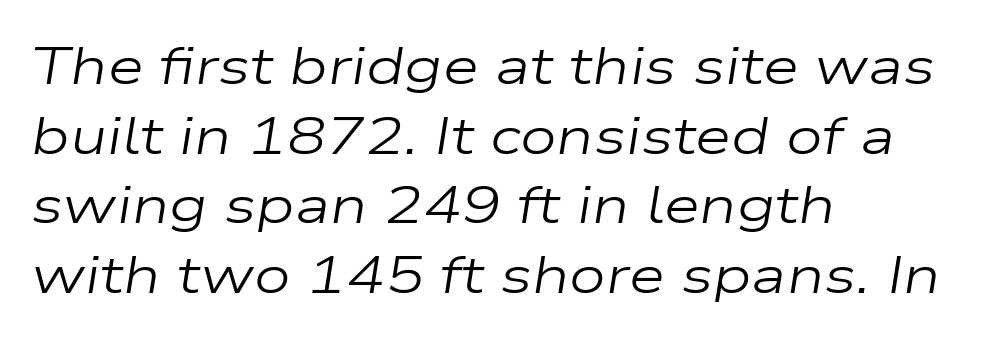
Anything drawn beneath the words? Only blank space. Each line starts at the same left margin while the right side varies. A typesetter would call this proportional, since set widths differ per character. Nothing unusual about the tracking: characters are spaced as the font intends. The strokes carry an ordinary text weight at most. Compared with typical paragraphs, the rows here are spaced about the same.
